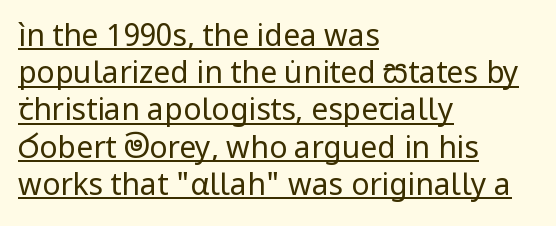
The image shows 30 px regular-weight sans-serif type, upright; set left-aligned, line spacing 1.24x, normal letter spacing, underlined; low stroke contrast and a medium x-height.
